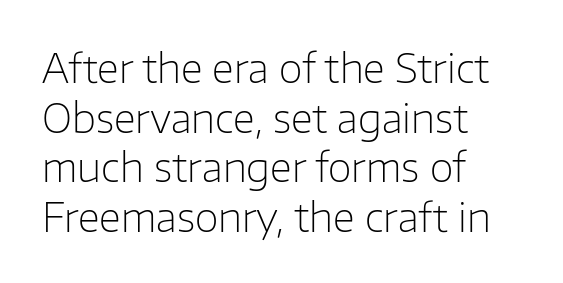
Q: Is the text bold? A: No.
Q: Is the text italic (slanted)? A: No, it is upright.
Q: Is the typeface a serif or a sans-serif typeface? A: Sans-serif.
Q: Is the text underlined? A: No.
Q: How is the paragraph aligned? A: Left-aligned.
Q: Is the spacing between letters normal or unusually wide? A: Normal.
Q: Is the spacing between lines tight, normal or loose? A: Normal.
Q: Width (condensed, normal, or wide)? A: Normal.
Q: Stroke contrast? A: Low.
Q: x-height? A: Medium.
Q: Monospaced? A: No.
